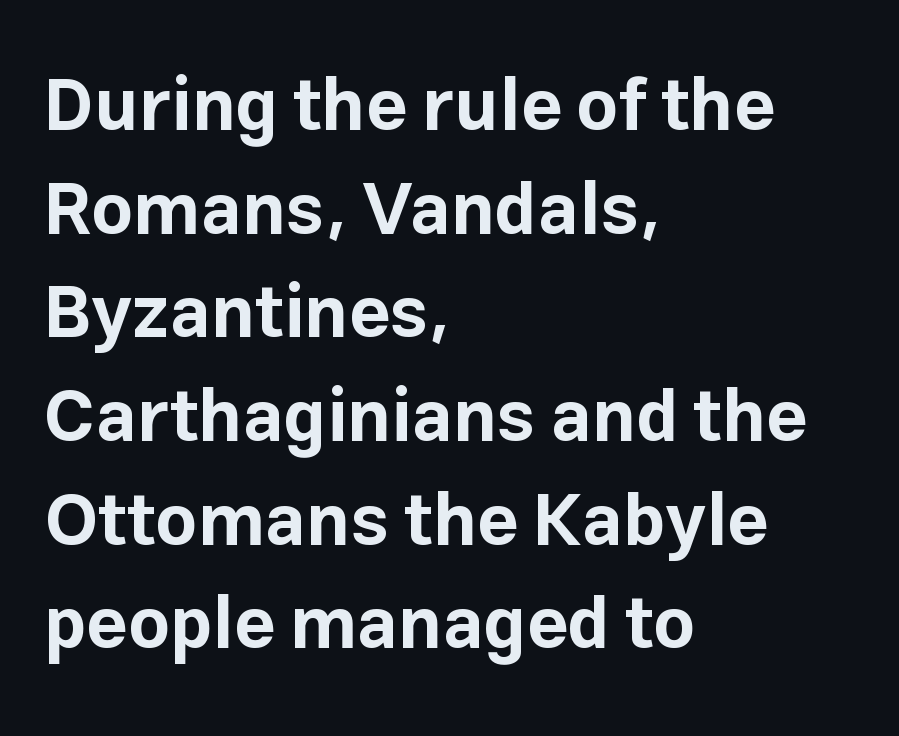
Q: Is the text bold? A: Yes.
Q: Is the text italic (slanted)? A: No, it is upright.
Q: Is the typeface a serif or a sans-serif typeface? A: Sans-serif.
Q: Is the text underlined? A: No.
Q: How is the paragraph aligned? A: Left-aligned.
Q: Is the spacing between letters normal or unusually wide? A: Normal.
Q: Is the spacing between lines tight, normal or loose? A: Normal.
Q: Width (condensed, normal, or wide)? A: Normal.
Q: Stroke contrast? A: Low.
Q: x-height? A: Medium.
Q: Monospaced? A: No.
